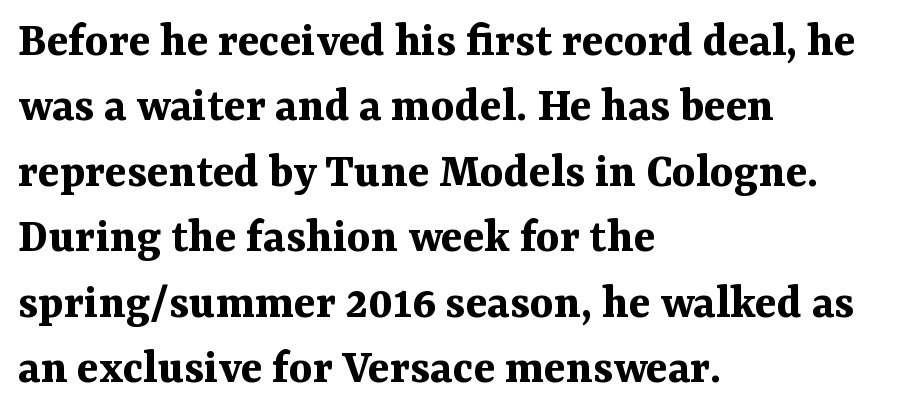
Q: Is the text bold? A: Yes.
Q: Is the text italic (slanted)? A: No, it is upright.
Q: Is the typeface a serif or a sans-serif typeface? A: Serif.
Q: Is the text underlined? A: No.
Q: How is the paragraph aligned? A: Left-aligned.
Q: Is the spacing between letters normal or unusually wide? A: Normal.
Q: Is the spacing between lines tight, normal or loose? A: Normal.
Q: Width (condensed, normal, or wide)? A: Normal.
Q: Stroke contrast? A: Medium.
Q: x-height? A: Medium.
Q: Monospaced? A: No.
